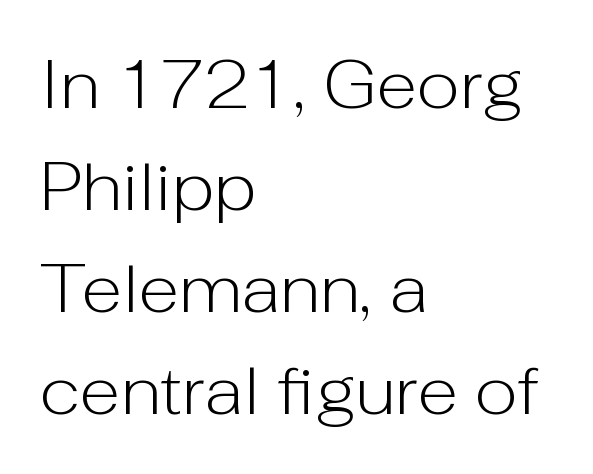
Q: Is the text bold? A: No.
Q: Is the text italic (slanted)? A: No, it is upright.
Q: Is the typeface a serif or a sans-serif typeface? A: Sans-serif.
Q: Is the text underlined? A: No.
Q: How is the paragraph aligned? A: Left-aligned.
Q: Is the spacing between letters normal or unusually wide? A: Normal.
Q: Is the spacing between lines tight, normal or loose? A: Normal.
Q: Width (condensed, normal, or wide)? A: Normal.
Q: Stroke contrast? A: Low.
Q: x-height? A: Medium.
Q: Monospaced? A: No.
